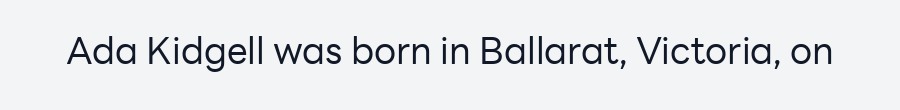
{"serif": "no", "italic": "no", "bold": "no", "weight": "regular", "width": "normal", "stroke_contrast": "low", "x_height": "medium", "monospaced": "no", "underline": "no", "letter_spacing": "normal", "letter_spacing_em": 0.0, "glyph_px": 37}
